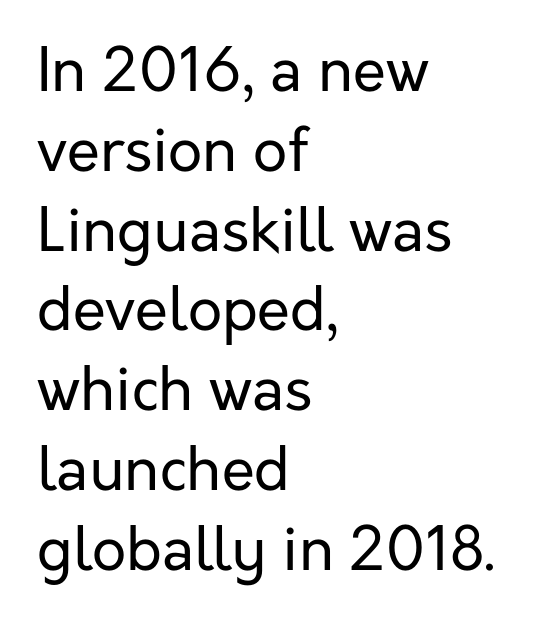
The image shows 60 px regular-weight sans-serif type, upright; set left-aligned, normal line spacing (1.33x), normal letter spacing, not underlined; low stroke contrast and a medium x-height.
